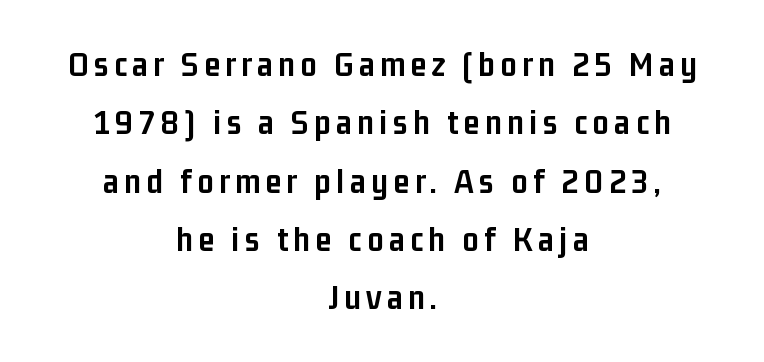
{"serif": "no", "italic": "no", "bold": "yes", "weight": "semibold", "width": "condensed", "stroke_contrast": "low", "x_height": "medium", "monospaced": "no", "underline": "no", "align": "center", "line_spacing": "normal", "line_spacing_ratio": 1.62, "glyph_px": 36}
